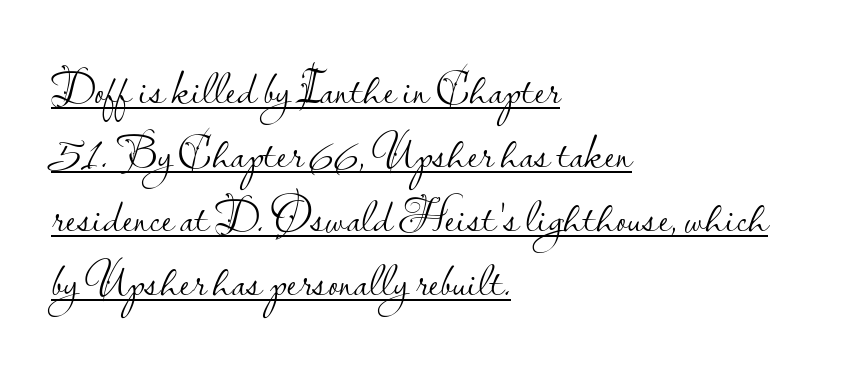
Q: Is the text bold? A: No.
Q: Is the text italic (slanted)? A: Yes.
Q: Is the typeface a serif or a sans-serif typeface? A: Sans-serif.
Q: Is the text underlined? A: Yes.
Q: How is the paragraph aligned? A: Left-aligned.
Q: Is the spacing between letters normal or unusually wide? A: Normal.
Q: Is the spacing between lines tight, normal or loose? A: Normal.
Q: Width (condensed, normal, or wide)? A: Normal.
Q: Stroke contrast? A: Low.
Q: x-height? A: Small.
Q: Monospaced? A: No.
